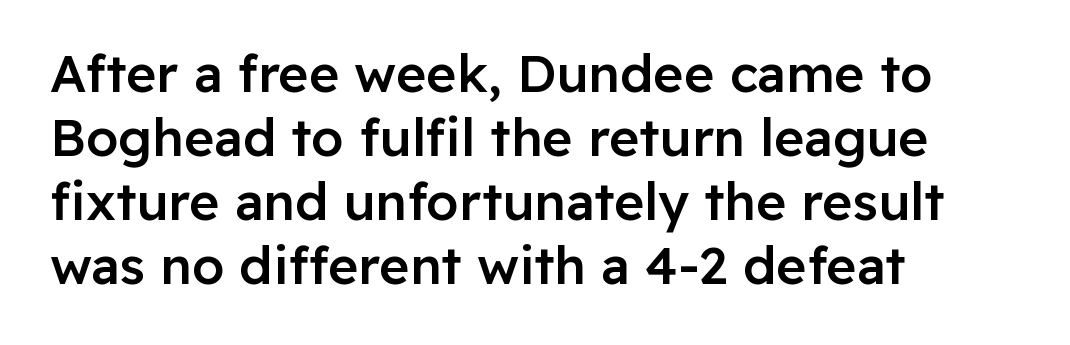
Q: Is the text bold? A: Semi-bold.
Q: Is the text italic (slanted)? A: No, it is upright.
Q: Is the typeface a serif or a sans-serif typeface? A: Sans-serif.
Q: Is the text underlined? A: No.
Q: How is the paragraph aligned? A: Left-aligned.
Q: Is the spacing between letters normal or unusually wide? A: Normal.
Q: Width (condensed, normal, or wide)? A: Normal.
Q: Stroke contrast? A: Low.
Q: x-height? A: Medium.
Q: Monospaced? A: No.
